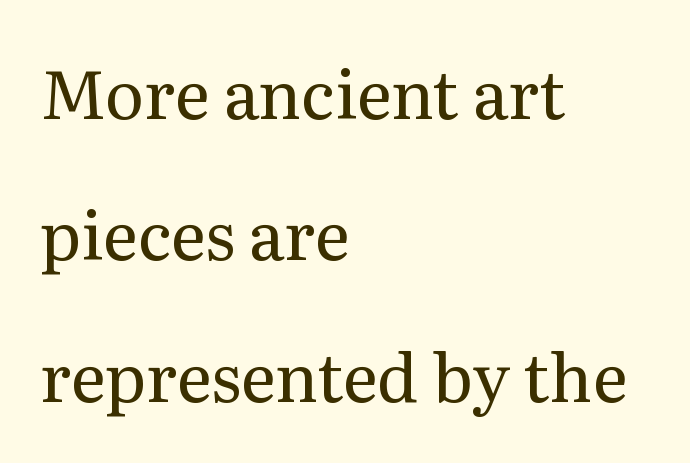
Leftover space on each line is placed entirely after the last word. The space beneath each line is pristine and unruled. A typesetter would mark this as roman, not italic. Think standard paragraph weight, or any step lighter than that. Stroke terminals: seriffed.
